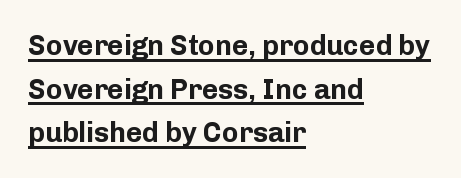
Regarding serifs, this sample does without them. Nope, not italic — everything's standing straight. Leftover space on each line is placed entirely after the last word. Emphasis is given by a line drawn under the lettering. A typesetter would call this proportional, since set widths differ per character. Each glyph is drawn with heavy, bold strokes.
